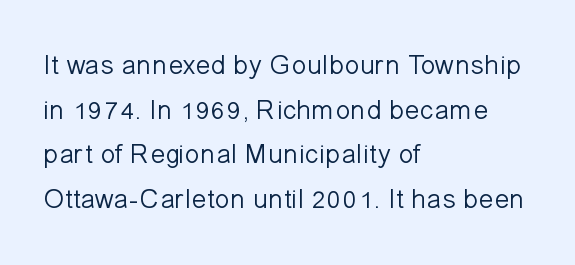
The image shows 28 px light sans-serif type, upright; set left-aligned, normal line spacing (1.59x), normal letter spacing, not underlined; low stroke contrast and a medium x-height.
